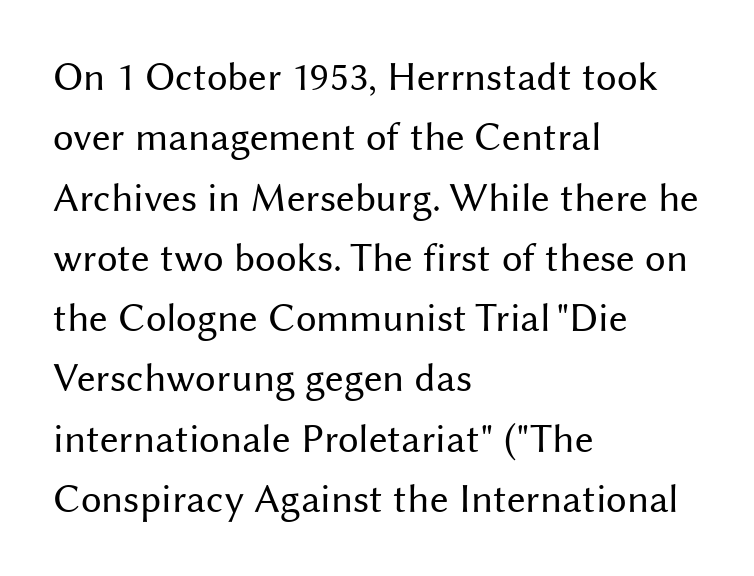
The image shows 41 px regular-weight sans-serif type, upright; set left-aligned, normal line spacing (1.47x), normal letter spacing, not underlined; medium stroke contrast and a medium x-height.
